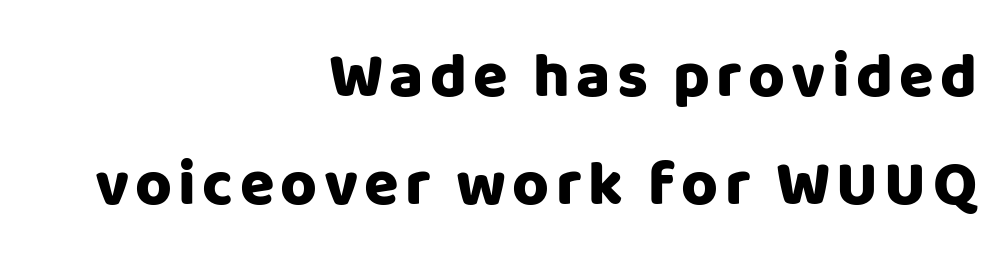
The image shows 63 px sans-serif type, upright; set right-aligned, line spacing 1.72x, not underlined; low stroke contrast and a large x-height.
